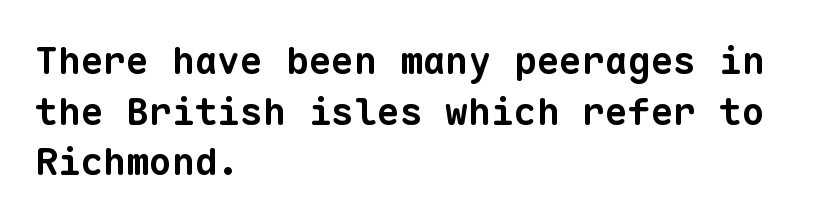
The image shows 38 px bold sans-serif type, monospaced; set left-aligned, normal line spacing (1.33x), normal letter spacing, not underlined; low stroke contrast and a medium x-height.
